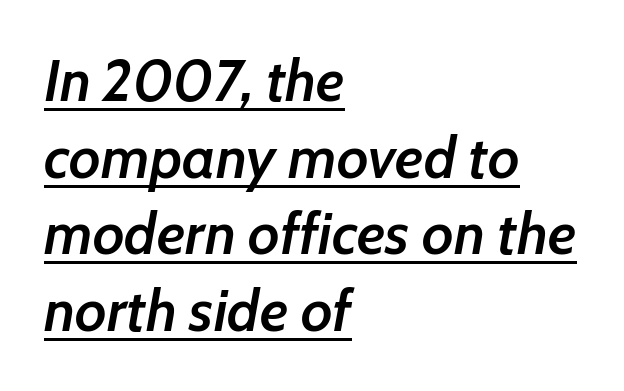
{"italic": "yes", "lean": "right", "slant_degrees": 7, "bold": "semi", "weight": "semibold", "width": "normal", "stroke_contrast": "low", "x_height": "medium", "monospaced": "no", "underline": "yes", "align": "left", "line_spacing": "normal", "line_spacing_ratio": 1.3, "letter_spacing": "normal", "letter_spacing_em": 0.0, "glyph_px": 59}
